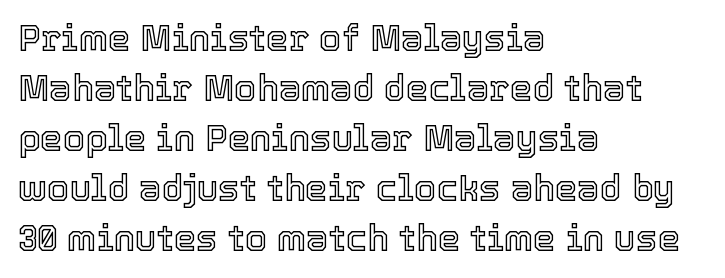
{"italic": "no", "width": "normal", "x_height": "medium", "monospaced": "no", "underline": "no", "align": "left", "line_spacing": "normal", "line_spacing_ratio": 1.39, "letter_spacing": "normal", "letter_spacing_em": 0.0, "glyph_px": 36}
